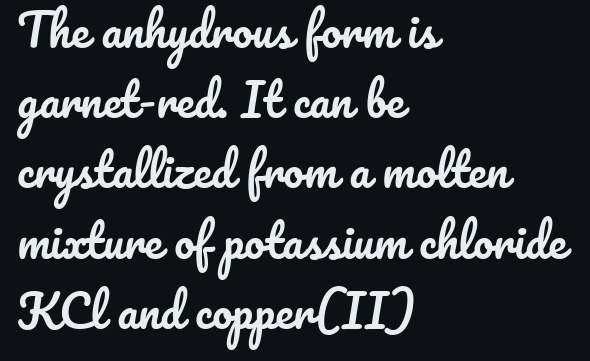
The text block is weighted toward the left margin, trailing off unevenly rightward. Check under the words: just untouched page. Is the letter spacing exaggerated? No — it looks like the ordinary default. Normally led — the rows are evenly, conventionally spaced. Each letter keeps its own natural width here, so spacing adapts to shape.
